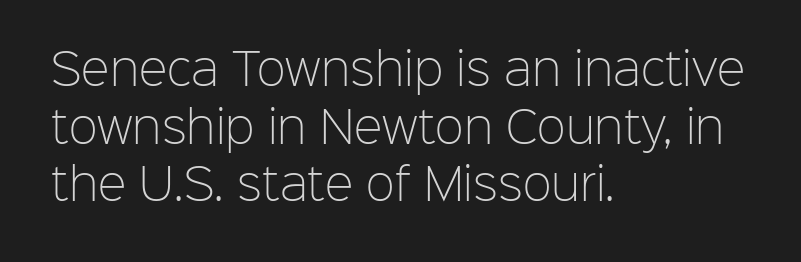
Q: Is the text bold? A: No.
Q: Is the text italic (slanted)? A: No, it is upright.
Q: Is the typeface a serif or a sans-serif typeface? A: Sans-serif.
Q: Is the text underlined? A: No.
Q: How is the paragraph aligned? A: Left-aligned.
Q: Is the spacing between letters normal or unusually wide? A: Normal.
Q: Is the spacing between lines tight, normal or loose? A: Normal.
Q: Width (condensed, normal, or wide)? A: Normal.
Q: Stroke contrast? A: Low.
Q: x-height? A: Medium.
Q: Monospaced? A: No.
